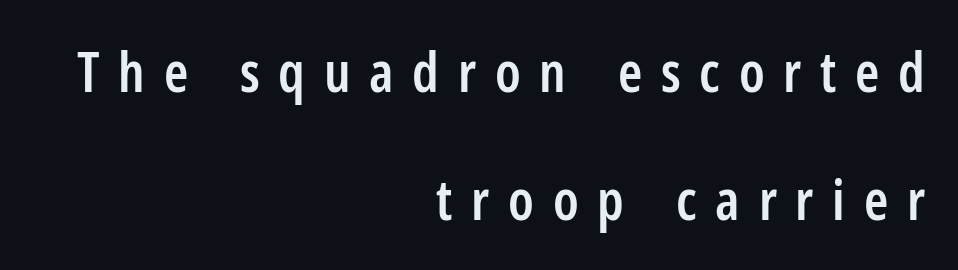
A fair bit of extra ink — the face is semibold, not bold. Rows of type keep a wide berth in the vertical direction. Check the space under the baseline: it is left empty. The face used here is proportionally spaced, like ordinary book or web type.
